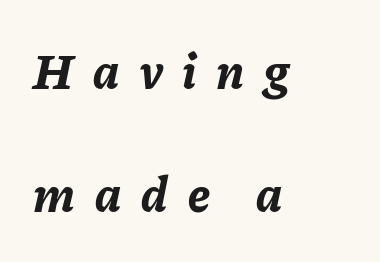
Q: Is the text bold? A: Yes.
Q: Is the text italic (slanted)? A: Yes, it leans right by about 11 degrees.
Q: Is the text underlined? A: No.
Q: How is the paragraph aligned? A: Left-aligned.
Q: Is the spacing between letters normal or unusually wide? A: Unusually wide.
Q: Is the spacing between lines tight, normal or loose? A: Loose.
Q: Width (condensed, normal, or wide)? A: Normal.
Q: Stroke contrast? A: Low.
Q: x-height? A: Medium.
Q: Monospaced? A: No.
